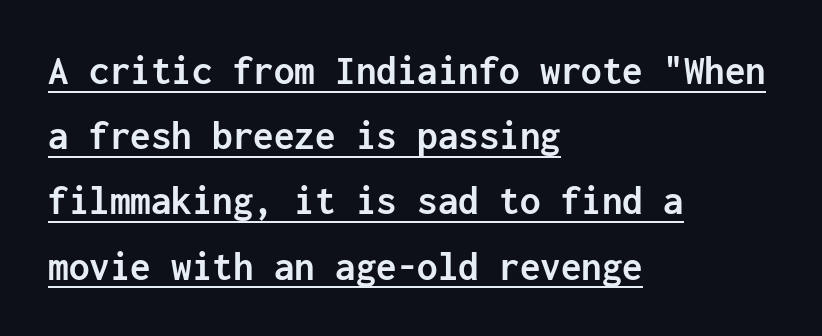
The image shows 41 px semibold sans-serif type, upright, monospaced; set left-aligned, normal line spacing (1.59x), normal letter spacing, underlined; low stroke contrast and a medium x-height.
